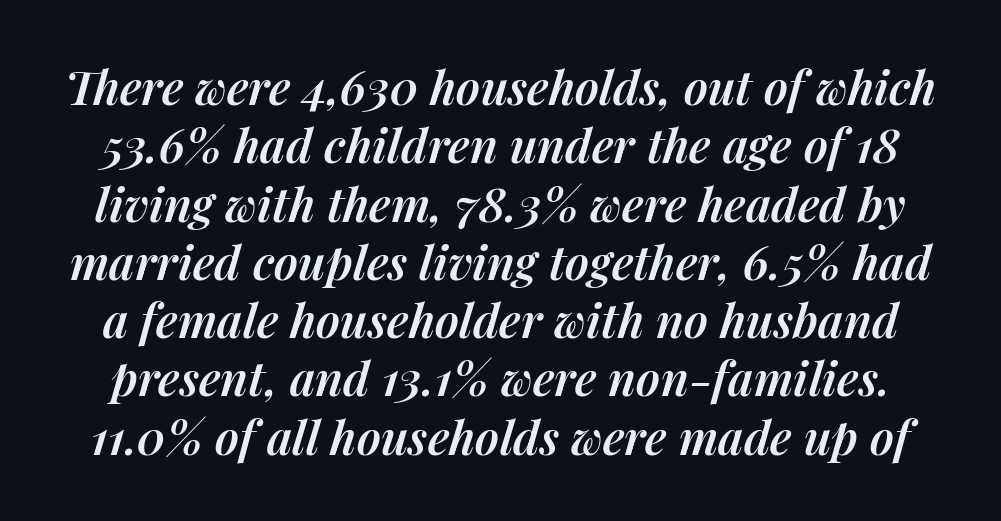
{"italic": "yes", "lean": "right", "slant_degrees": 14, "bold": "semi", "weight": "semibold", "width": "normal", "stroke_contrast": "medium", "x_height": "medium", "monospaced": "no", "underline": "no", "line_spacing_ratio": 1.24, "letter_spacing": "normal", "letter_spacing_em": 0.0, "glyph_px": 47}
